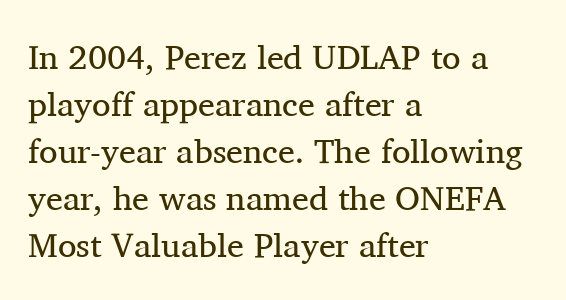
Q: Is the text bold? A: No.
Q: Is the text italic (slanted)? A: No, it is upright.
Q: Is the typeface a serif or a sans-serif typeface? A: Serif.
Q: Is the text underlined? A: No.
Q: How is the paragraph aligned? A: Left-aligned.
Q: Is the spacing between letters normal or unusually wide? A: Normal.
Q: Is the spacing between lines tight, normal or loose? A: Normal.
Q: Width (condensed, normal, or wide)? A: Normal.
Q: Stroke contrast? A: Medium.
Q: x-height? A: Medium.
Q: Monospaced? A: No.
